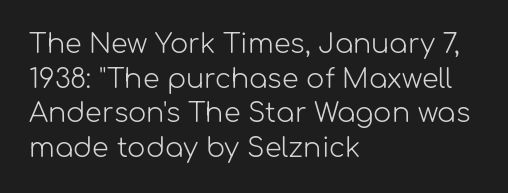
The image shows 27 px text type, upright; set left-aligned, normal line spacing (1.28x), normal letter spacing, not underlined.
